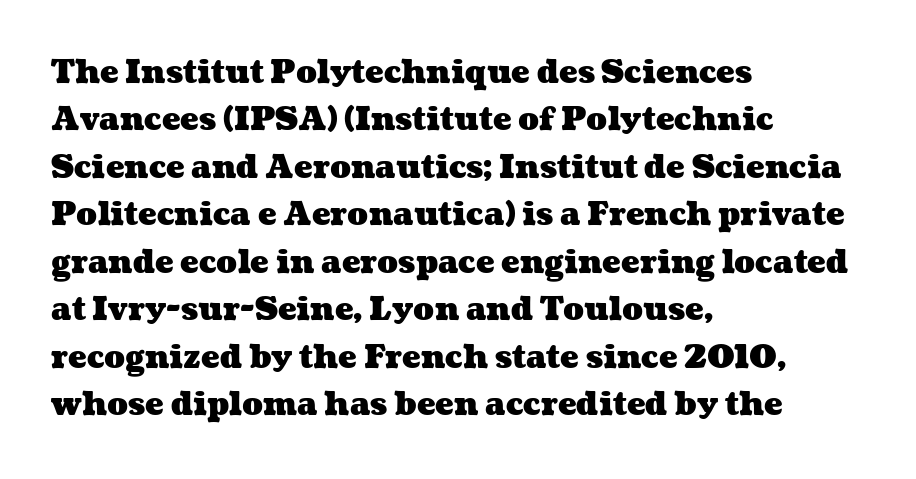
Words float on clear page, feet unadorned. The passage shown is emphatically bold. Each line starts at the same left margin while the right side varies. The passage shown is typed in a proportional face where columns would drift.
